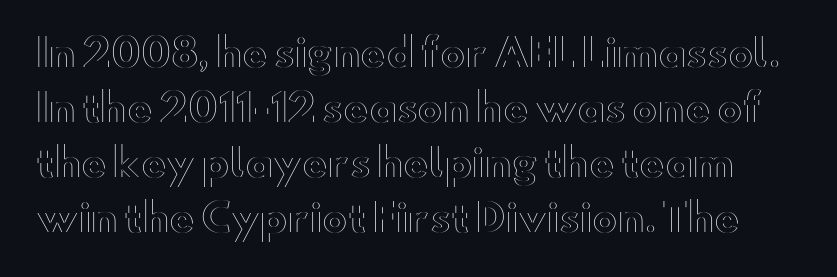
The image shows 38 px wide type, upright; set normal line spacing (1.45x), normal letter spacing, not underlined; a small x-height.
